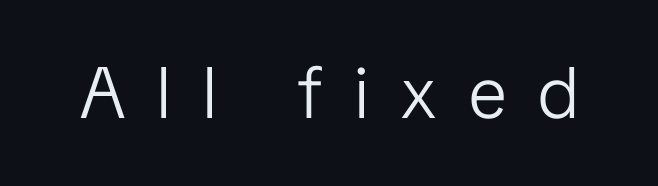
{"serif": "no", "italic": "no", "bold": "no", "weight": "light", "width": "condensed", "stroke_contrast": "low", "x_height": "medium", "monospaced": "no", "underline": "no", "letter_spacing": "wide", "letter_spacing_em": 0.45, "glyph_px": 72}
